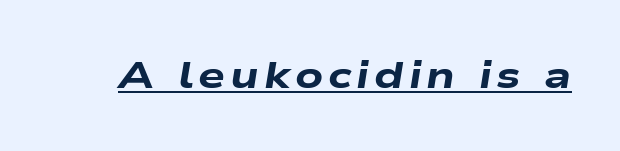
The face used here has the dense, thick strokes of a bold. Does the lettering tilt? It does — this is italic. Looks like regular typesetting: each glyph gets only the width it needs. A baseline rule has been typeset under these characters.
